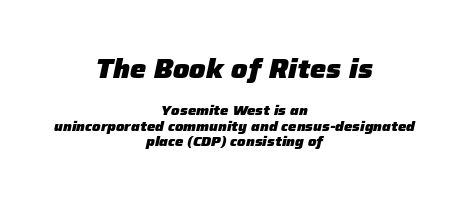
{"italic": "yes", "lean": "right", "slant_degrees": 12, "bold": "yes", "underline": "no", "align": "center", "line_spacing": "tight", "line_spacing_ratio": 1.12, "letter_spacing": "normal", "letter_spacing_em": 0.0, "larger_block": "first", "size_ratio": 1.93, "glyph_px": 27}
